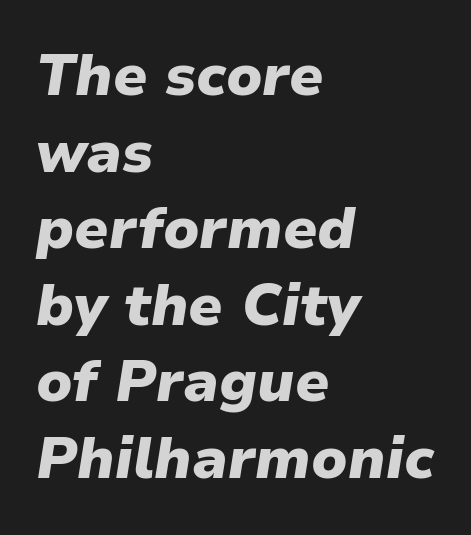
The image shows 58 px heavy type, italic (leaning right); set left-aligned, normal line spacing (1.32x), normal letter spacing, not underlined; low stroke contrast and a medium x-height.
